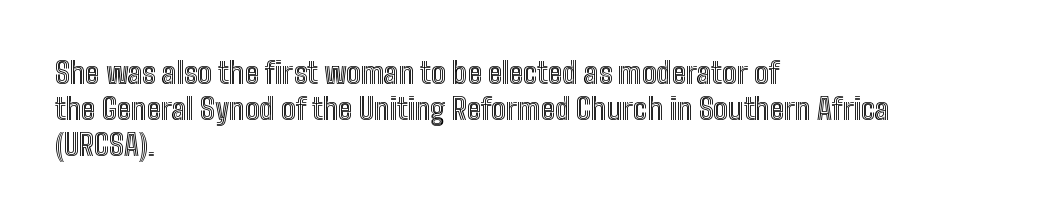
{"italic": "no", "width": "condensed", "x_height": "medium", "monospaced": "no", "underline": "no", "align": "left", "line_spacing": "normal", "line_spacing_ratio": 1.25, "letter_spacing": "normal", "letter_spacing_em": 0.0, "glyph_px": 29}
